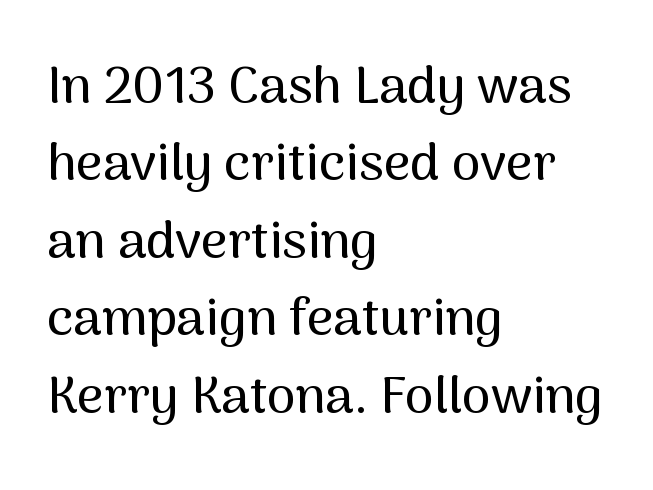
{"serif": "no", "italic": "no", "width": "normal", "stroke_contrast": "medium", "x_height": "medium", "monospaced": "no", "underline": "no", "align": "left", "line_spacing": "normal", "line_spacing_ratio": 1.49, "letter_spacing": "normal", "letter_spacing_em": 0.0, "glyph_px": 52}
